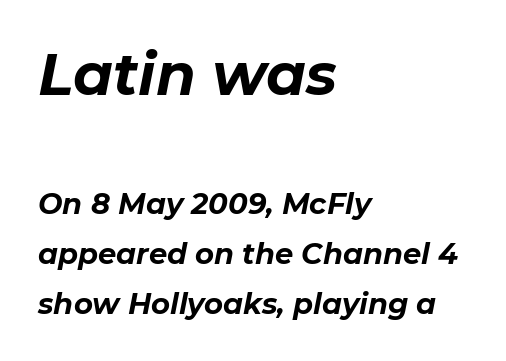
The image shows 58 px bold type, italic (leaning right); set left-aligned, line spacing 1.73x, normal letter spacing, not underlined; the first (top) block is 2.0x larger; low stroke contrast and a medium x-height.
